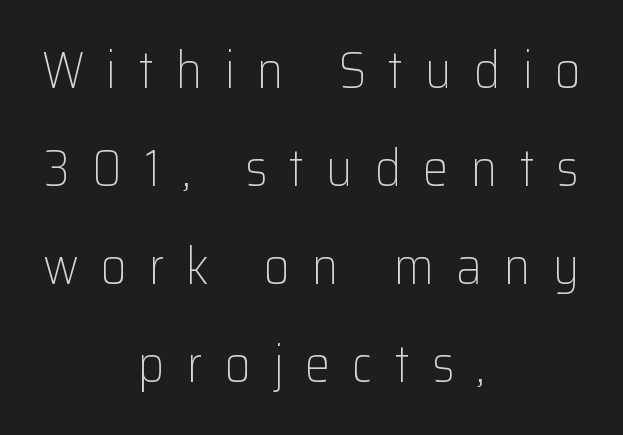
The words here are not underlined. Posture: upright roman. Each letter's strokes conclude bluntly, with no projecting serifs. Stems here are at most as thick as an everyday book face. Short note: letters widely spaced.
